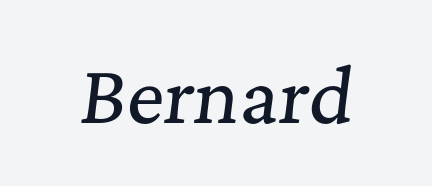
{"serif": "yes", "italic": "yes", "lean": "right", "slant_degrees": 7, "width": "normal", "stroke_contrast": "medium", "x_height": "medium", "monospaced": "no", "underline": "no", "letter_spacing": "normal", "letter_spacing_em": 0.0, "glyph_px": 72}
